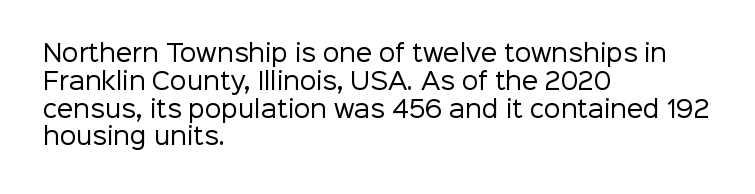
The image shows 23 px text type, upright; set left-aligned, line spacing 1.21x, normal letter spacing, not underlined.
